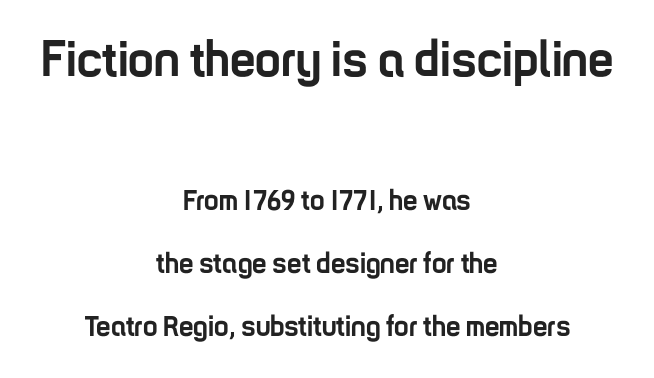
The passage shown stacks its lines with a broad gap. The passage shown is typed in a proportional face where columns would drift. Letterform terminals end flat and unadorned throughout the passage. The letters sit at their default tracking, neither squeezed nor spread. Heavy-handed strokes throughout: this text is bold.
